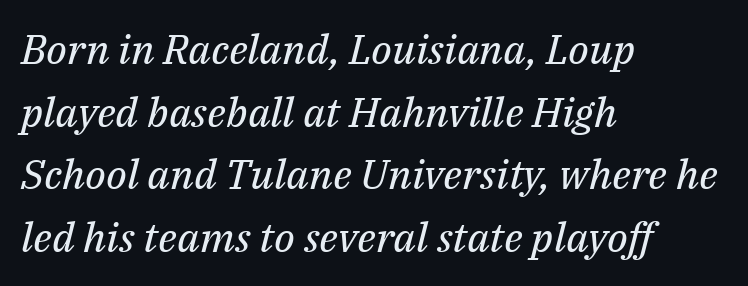
The image shows 41 px regular-weight serif type, italic (leaning right); set left-aligned, normal line spacing (1.53x), normal letter spacing, not underlined; medium stroke contrast and a medium x-height.
